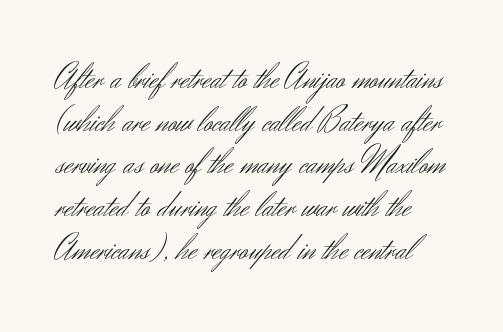
The image shows 35 px light sans-serif type; set line spacing 1.22x, normal letter spacing, not underlined; medium stroke contrast and a small x-height.
